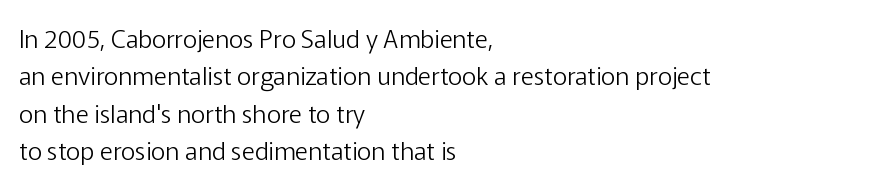
In CSS terms this would be text-align: left. Descenders are the only things crossing below the line. One glance says typical: line gaps are just what's usual. This is the regular roman posture of the typeface.
